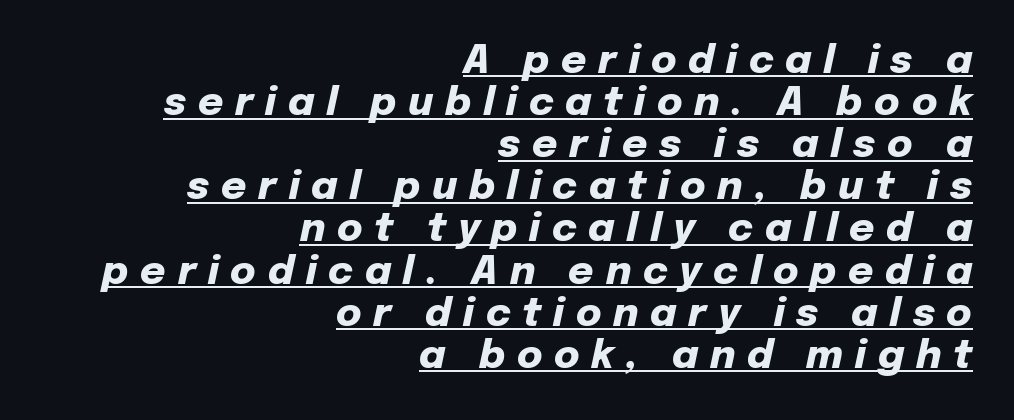
Decoration check: the copy is underlined. An italicized treatment has been applied to the whole sample. Leftover space on each line is placed entirely before the opening word. Heavy-handed strokes throughout: this text is bold. Is the letter spacing exaggerated? Yes — the characters are pushed far apart. The passage shown is typed in a proportional face where columns would drift.
